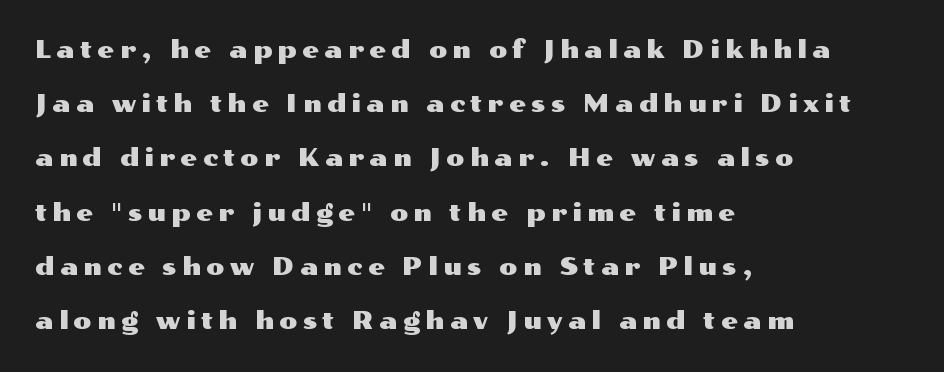
Q: Is the text italic (slanted)? A: No, it is upright.
Q: Is the text underlined? A: No.
Q: How is the paragraph aligned? A: Left-aligned.
Q: Is the spacing between letters normal or unusually wide? A: Unusually wide.
Q: Is the spacing between lines tight, normal or loose? A: Loose.
